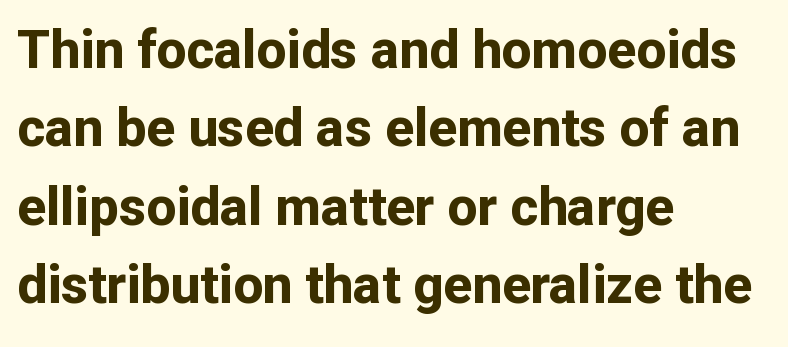
The image shows 53 px bold sans-serif type, upright; set left-aligned, normal line spacing (1.48x), normal letter spacing, not underlined; low stroke contrast and a medium x-height.
